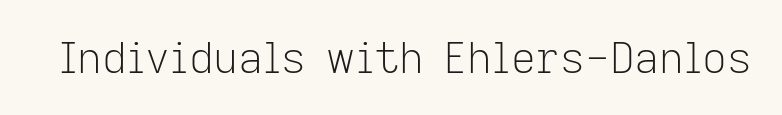
The lettering holds an erect, upright posture throughout. Summary of weight: not heavy and not bold. What stands out about the letter spacing? Nothing — it is the standard amount. The space beneath each line is pristine and unruled.
